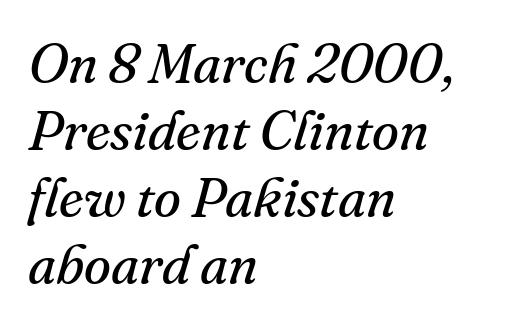
The image shows 55 px regular-weight serif type, italic (leaning right); set left-aligned, line spacing 1.22x, normal letter spacing, not underlined; medium stroke contrast and a small x-height.
